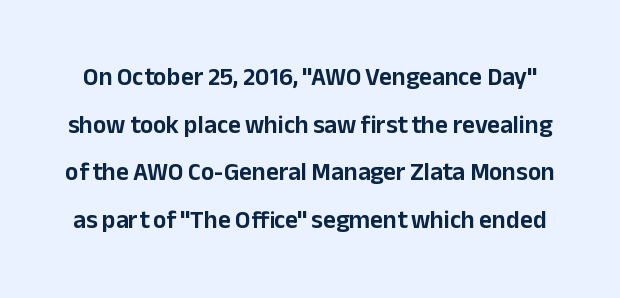
{"italic": "no", "underline": "no", "line_spacing": "loose", "line_spacing_ratio": 1.91, "letter_spacing": "normal", "letter_spacing_em": 0.0, "glyph_px": 25}
